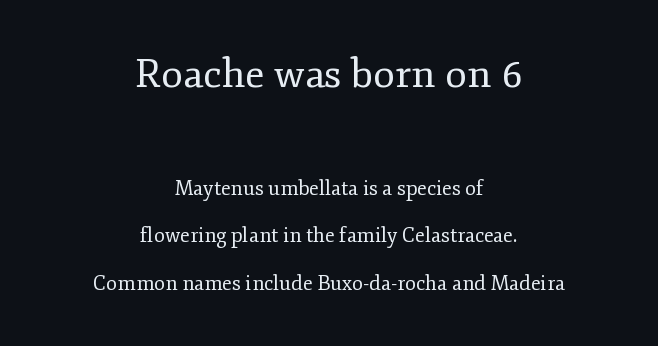
{"serif": "yes", "italic": "no", "bold": "no", "weight": "regular", "width": "normal", "stroke_contrast": "low", "x_height": "small", "monospaced": "no", "underline": "no", "align": "center", "line_spacing": "loose", "line_spacing_ratio": 2.37, "letter_spacing": "normal", "letter_spacing_em": 0.0, "larger_block": "first", "size_ratio": 2.0, "glyph_px": 40}
